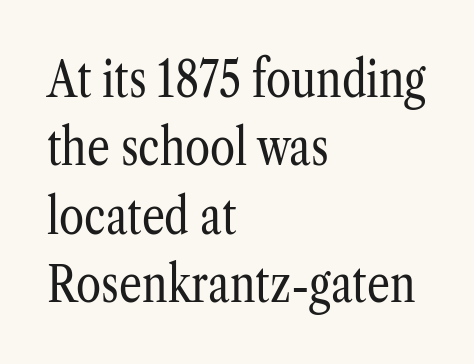
Q: Is the text bold? A: No.
Q: Is the text italic (slanted)? A: No, it is upright.
Q: Is the typeface a serif or a sans-serif typeface? A: Serif.
Q: Is the text underlined? A: No.
Q: How is the paragraph aligned? A: Left-aligned.
Q: Is the spacing between letters normal or unusually wide? A: Normal.
Q: Is the spacing between lines tight, normal or loose? A: Normal.
Q: Width (condensed, normal, or wide)? A: Condensed.
Q: Stroke contrast? A: Low.
Q: x-height? A: Medium.
Q: Monospaced? A: No.
